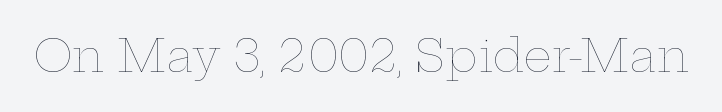
Q: Is the text bold? A: No.
Q: Is the text italic (slanted)? A: No, it is upright.
Q: Is the text underlined? A: No.
Q: Is the spacing between letters normal or unusually wide? A: Normal.
Q: Width (condensed, normal, or wide)? A: Wide.
Q: Stroke contrast? A: Low.
Q: x-height? A: Medium.
Q: Monospaced? A: No.
